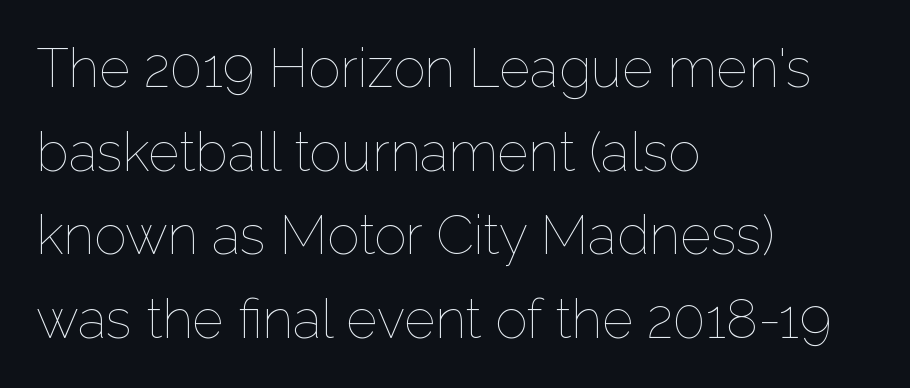
The image shows 54 px thin type, upright; set left-aligned, normal line spacing (1.55x), normal letter spacing, not underlined; low stroke contrast and a medium x-height.
